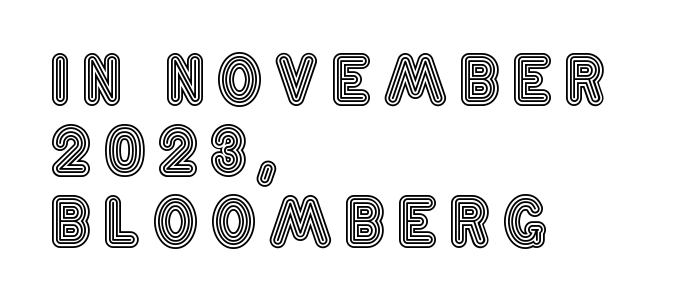
{"italic": "no", "width": "condensed", "x_height": "large", "monospaced": "no", "underline": "no", "align": "left", "line_spacing": "tight", "line_spacing_ratio": 1.11, "glyph_px": 64}
